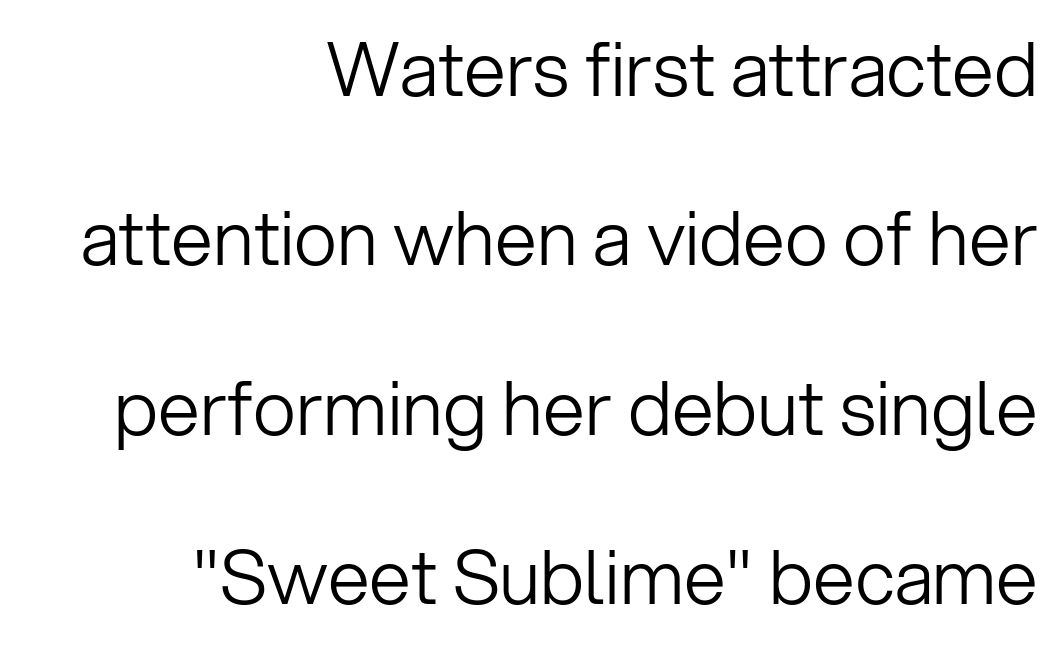
The image shows 75 px light sans-serif type, upright; set right-aligned, loose line spacing (2.26x), normal letter spacing, not underlined; low stroke contrast and a medium x-height.
